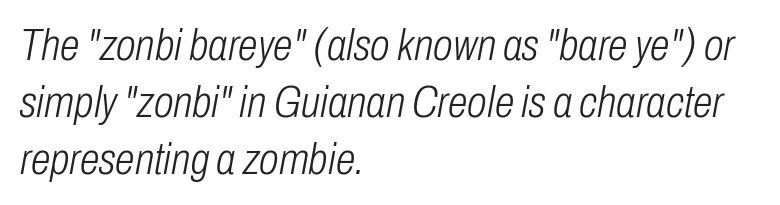
Q: Is the text bold? A: No.
Q: Is the text italic (slanted)? A: Yes, it leans right by about 10 degrees.
Q: Is the text underlined? A: No.
Q: How is the paragraph aligned? A: Left-aligned.
Q: Is the spacing between letters normal or unusually wide? A: Normal.
Q: Is the spacing between lines tight, normal or loose? A: Normal.
Q: Width (condensed, normal, or wide)? A: Condensed.
Q: Stroke contrast? A: Low.
Q: x-height? A: Medium.
Q: Monospaced? A: No.
